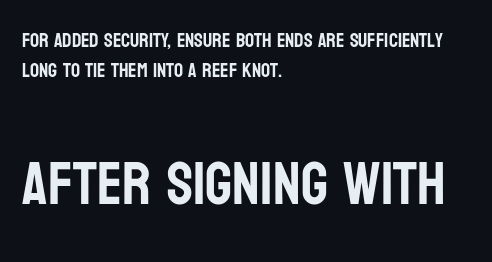
The image shows 60 px condensed sans-serif type, upright; set left-aligned, normal line spacing (1.49x), normal letter spacing, not underlined; the second (bottom) block is 3.0x larger; low stroke contrast and a large x-height.
